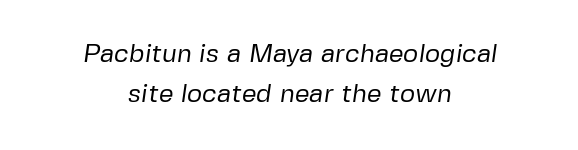
{"bold": "no", "underline": "no", "align": "center", "line_spacing": "normal", "line_spacing_ratio": 1.52, "letter_spacing": "normal", "letter_spacing_em": 0.0, "glyph_px": 26}
